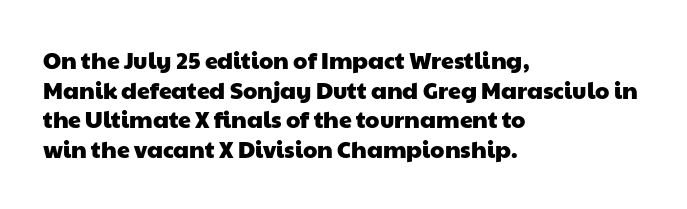
Q: Is the text underlined? A: No.
Q: How is the paragraph aligned? A: Left-aligned.
Q: Is the spacing between letters normal or unusually wide? A: Normal.
Q: Is the spacing between lines tight, normal or loose? A: Normal.
